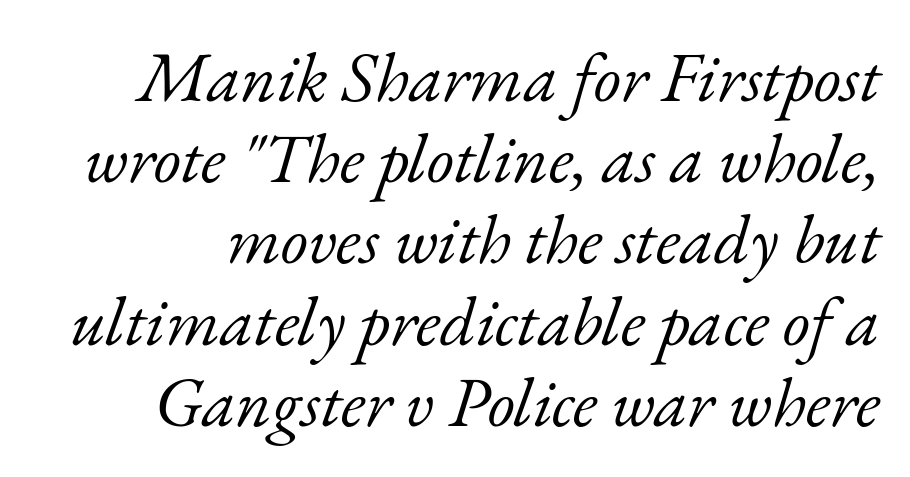
Does extra space separate the letters? No, they use regular spacing. The specimen omits any rule beneath the text block's lines. Counters stay open thanks to moderate or lighter strokes. The letters are slanted; this is an italic face.
